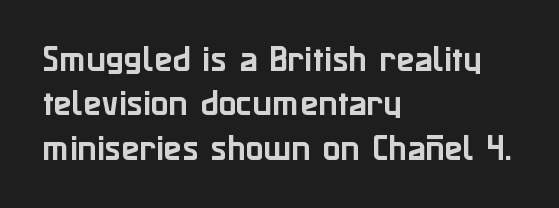
The image shows 30 px sans-serif type, upright; set left-aligned, normal line spacing (1.48x), normal letter spacing, not underlined; low stroke contrast and a medium x-height.
